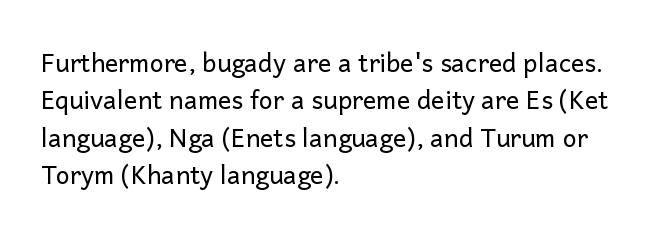
In CSS terms this would be text-align: left. Descenders are the only things crossing below the line. One glance says typical: line gaps are just what's usual. This is the regular roman posture of the typeface.
